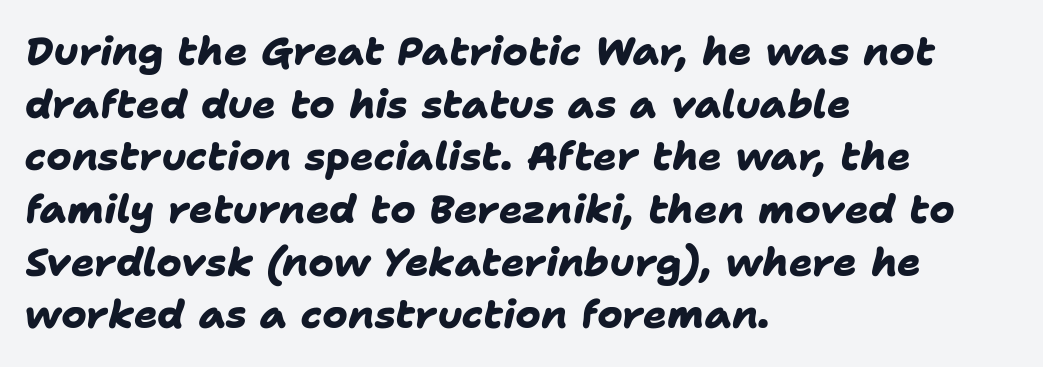
Q: Is the text bold? A: Yes.
Q: Is the typeface a serif or a sans-serif typeface? A: Sans-serif.
Q: Is the text underlined? A: No.
Q: How is the paragraph aligned? A: Left-aligned.
Q: Is the spacing between letters normal or unusually wide? A: Normal.
Q: Is the spacing between lines tight, normal or loose? A: Normal.
Q: Width (condensed, normal, or wide)? A: Normal.
Q: Stroke contrast? A: Low.
Q: x-height? A: Medium.
Q: Monospaced? A: No.
